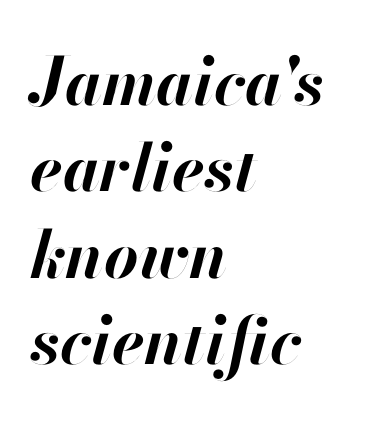
Is the type bold? Yes — the strokes are clearly thick and heavy. These lines keep a tight, regular rhythm from letter to letter. Varying glyph widths throughout — classic text-font behaviour. Layout note: lines flush left. The vertical gap from one line to the next is medium. An italicized treatment has been applied to the whole sample.
